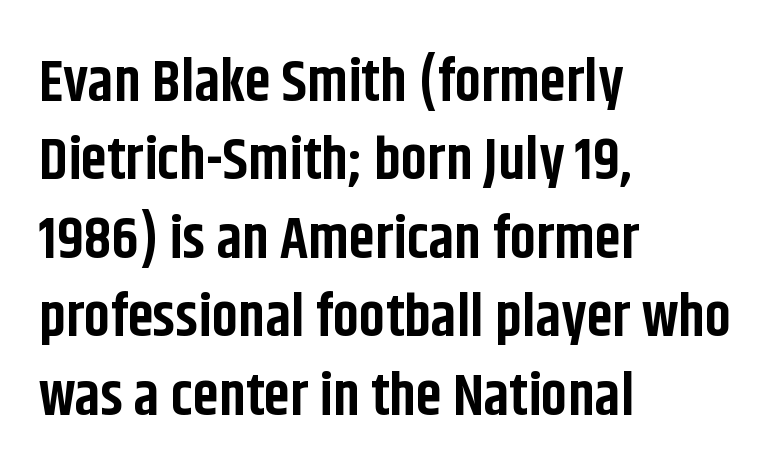
The image shows 59 px bold, condensed sans-serif type, upright; set left-aligned, normal line spacing (1.33x), normal letter spacing, not underlined; low stroke contrast and a large x-height.
